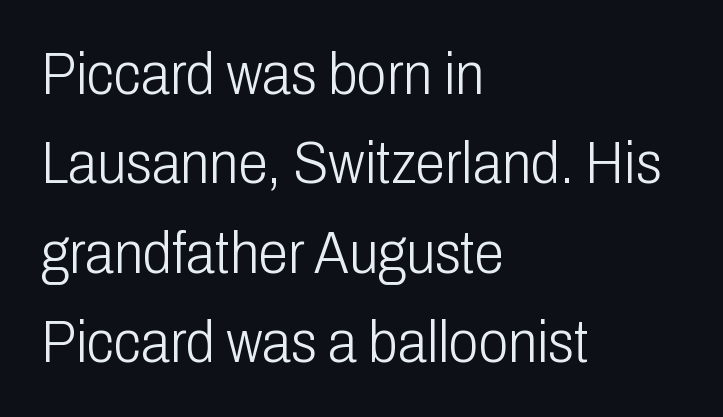
The image shows 60 px light, condensed sans-serif type, upright; set left-aligned, normal line spacing (1.49x), normal letter spacing, not underlined; low stroke contrast and a medium x-height.
